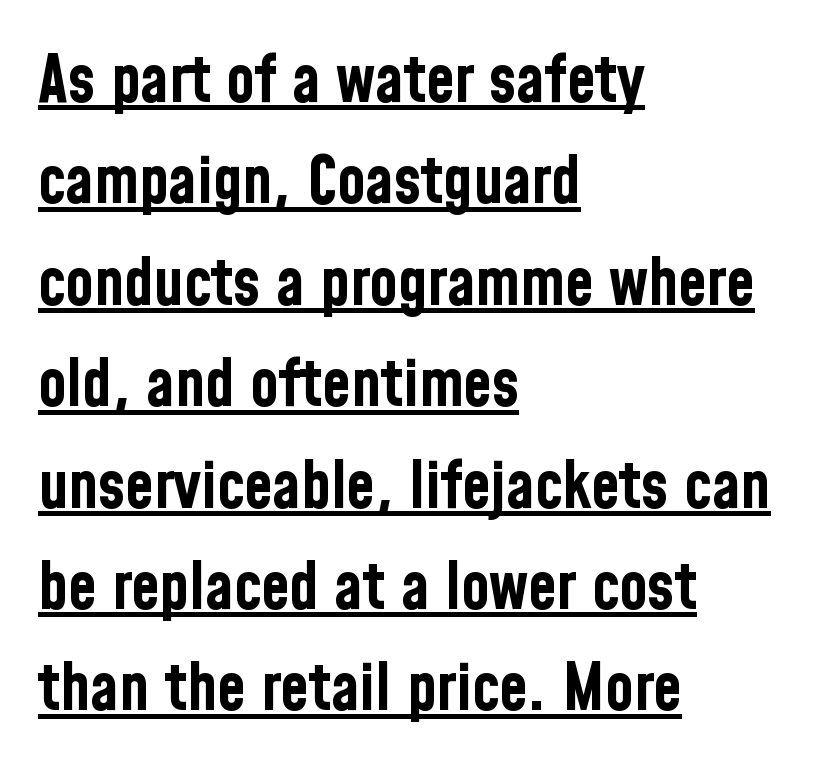
The text was rendered using a sans face with plain stroke endings. Here the designer chose a conventional face with non-uniform glyph widths. Students, observe: this is what conventionally led text looks like. Looks like someone drew a line under every word here. A roman cut, with each character standing at attention. Its strokes are broad and dark, the hallmark of bold type.
